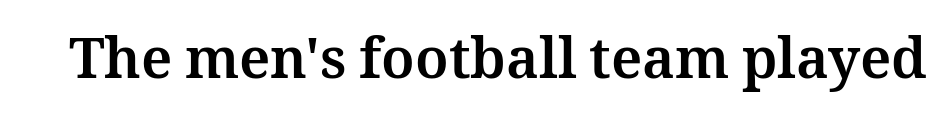
The string is rendered with underlining switched off. Varying glyph widths throughout — classic text-font behaviour. The axis of the letterforms is exactly vertical. Honestly, the letter spacing is just normal — you wouldn't notice it.
